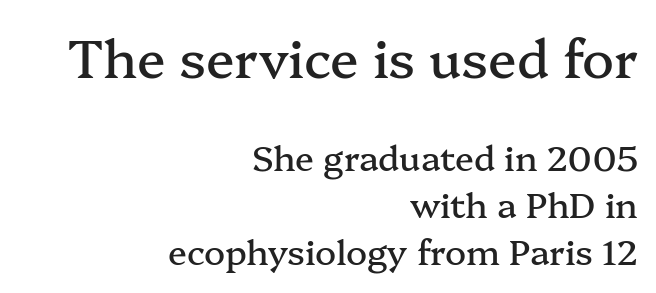
{"serif": "yes", "italic": "no", "width": "normal", "stroke_contrast": "medium", "x_height": "medium", "monospaced": "no", "underline": "no", "align": "right", "line_spacing": "normal", "line_spacing_ratio": 1.34, "letter_spacing": "normal", "letter_spacing_em": 0.0, "larger_block": "first", "size_ratio": 1.51, "glyph_px": 53}
